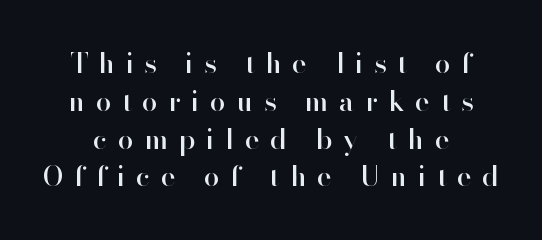
{"serif": "no", "italic": "no", "width": "normal", "stroke_contrast": "high", "x_height": "small", "monospaced": "no", "underline": "no", "line_spacing": "normal", "line_spacing_ratio": 1.35, "letter_spacing": "wide", "letter_spacing_em": 0.38, "glyph_px": 28}
